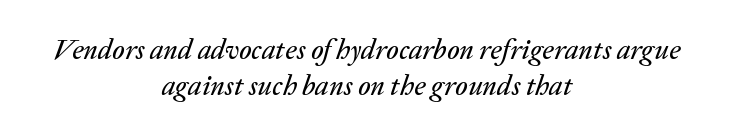
Q: Is the text italic (slanted)? A: Yes, it leans right by about 20 degrees.
Q: Is the text underlined? A: No.
Q: How is the paragraph aligned? A: Centered.
Q: Is the spacing between letters normal or unusually wide? A: Normal.
Q: Is the spacing between lines tight, normal or loose? A: Normal.
Q: Width (condensed, normal, or wide)? A: Normal.
Q: Stroke contrast? A: Low.
Q: x-height? A: Medium.
Q: Monospaced? A: No.
